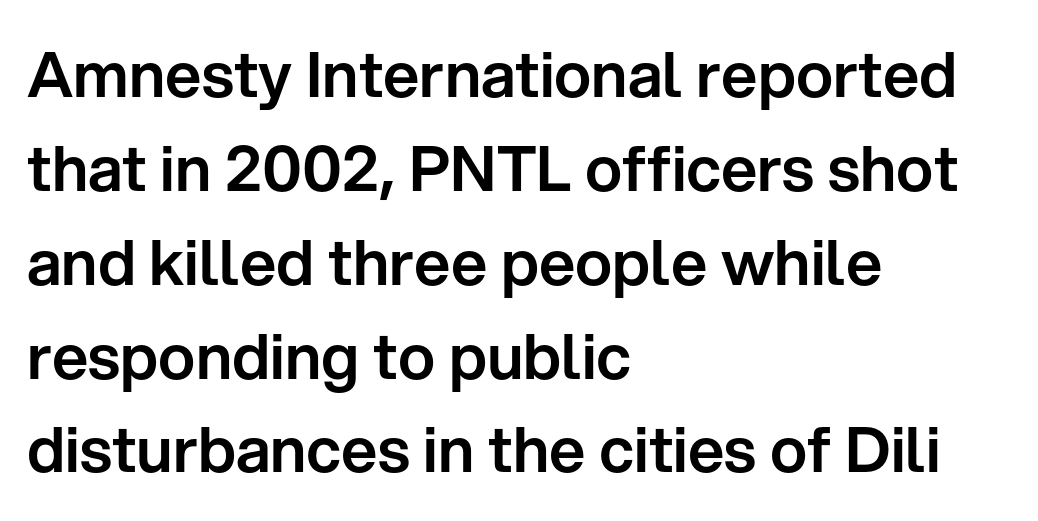
Horizontal alignment here is leftward, the default for most running prose. Examine the stroke ends and you'll find no serifs. Has an underline been added? It has not. The rendering uses natural spacing where letterforms have individual widths. Words appear dense and cohesive because spacing is normal. These lines sit exactly where default settings would place them.
